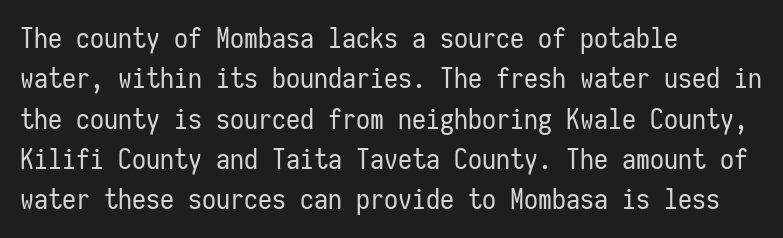
The image shows 28 px regular-weight, condensed sans-serif type, upright, monospaced; set left-aligned, normal line spacing (1.44x), normal letter spacing, not underlined; low stroke contrast and a medium x-height.
